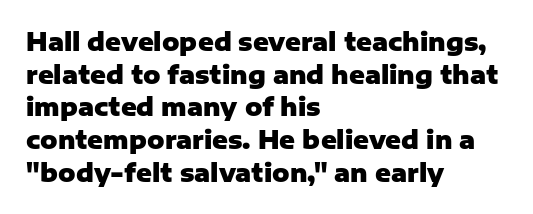
{"italic": "no", "bold": "yes", "underline": "no", "align": "left", "line_spacing": "normal", "line_spacing_ratio": 1.36, "letter_spacing": "normal", "letter_spacing_em": 0.0, "glyph_px": 24}
